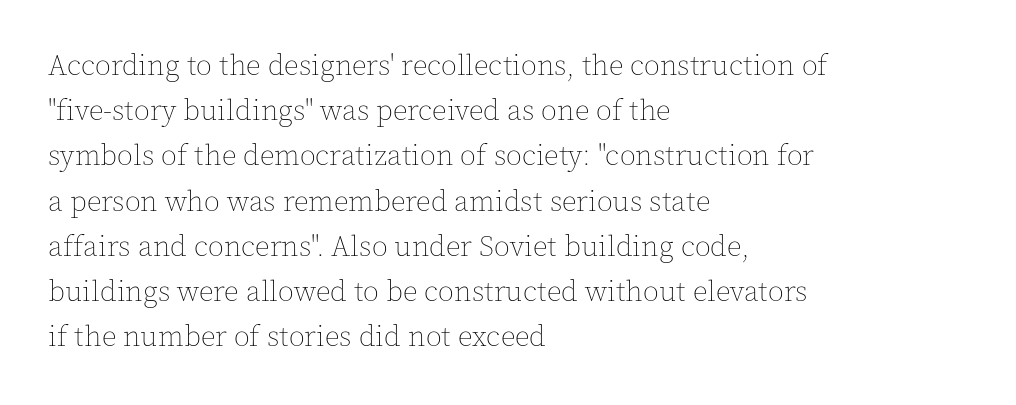
{"italic": "no", "bold": "no", "weight": "thin", "width": "normal", "x_height": "medium", "monospaced": "no", "underline": "no", "align": "left", "line_spacing": "normal", "line_spacing_ratio": 1.56, "letter_spacing": "normal", "letter_spacing_em": 0.0, "glyph_px": 29}
